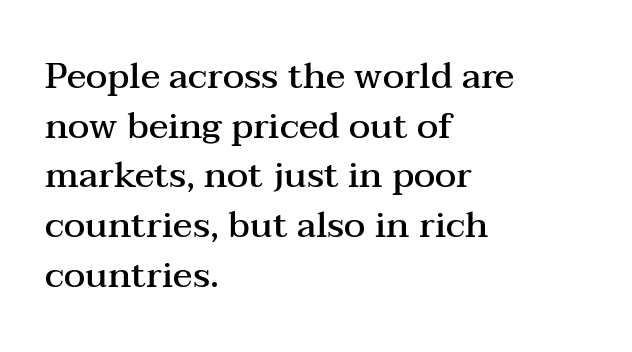
Horizontal alignment here is leftward, the default for most running prose. Designer's note — italics off, roman on. Plain, unruled lines of type. Summary of weight: moderately heavy, a semibold.
